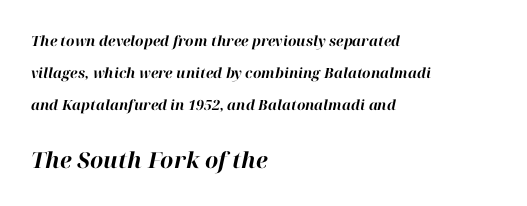
The image shows 22 px bold type, italic (leaning right); set left-aligned, loose line spacing (2.27x), normal letter spacing, not underlined; the second (bottom) block is 1.57x larger.
